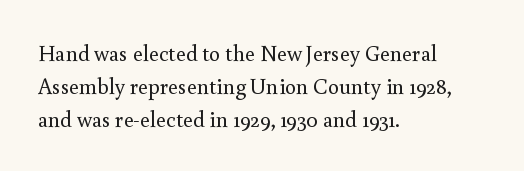
In terms of leading, this rendering sits right in the middle. Quick note: not italic, upright. Stems here are at most as thick as an everyday book face. Letter spacing: default.
